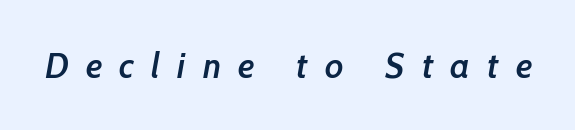
The image shows 36 px semibold, condensed type, italic (leaning right); set unusually wide letter spacing (+0.48 em), not underlined; low stroke contrast and a medium x-height.
